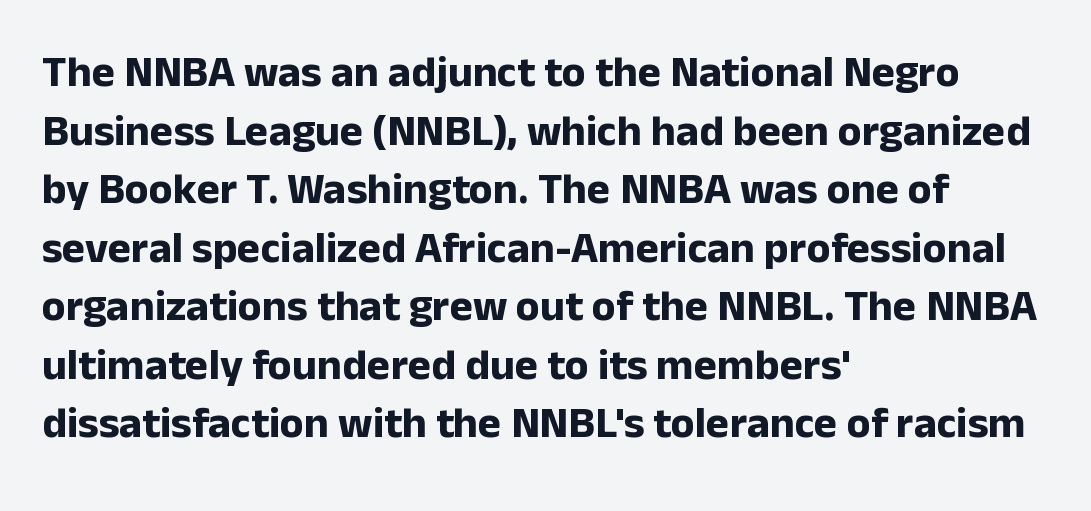
The image shows 44 px bold sans-serif type, upright; set left-aligned, normal line spacing (1.33x), normal letter spacing, not underlined; low stroke contrast and a medium x-height.
